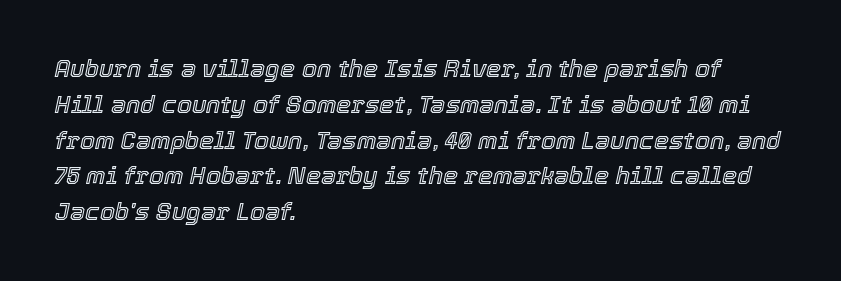
Characters follow at the spacing the type designer built in. The string is rendered with underlining switched off. Regarding leading, the lines here are spaced in the standard way. Slanted lettering throughout. Which margin do the lines hug? The left one — the right edge is uneven.
